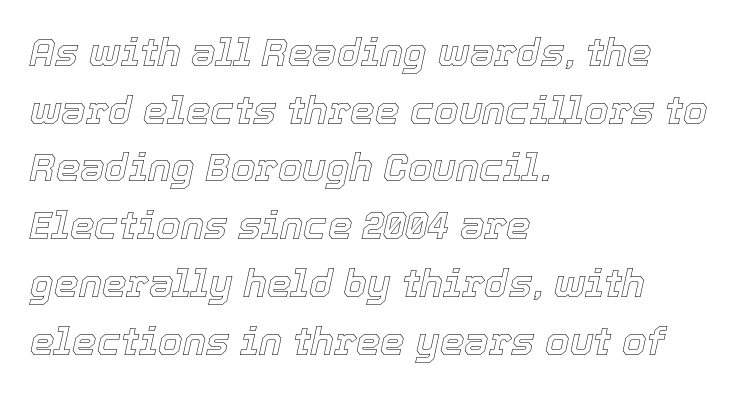
{"italic": "yes", "lean": "right", "slant_degrees": 12, "width": "normal", "x_height": "medium", "monospaced": "no", "underline": "no", "align": "left", "line_spacing": "normal", "line_spacing_ratio": 1.48, "letter_spacing": "normal", "letter_spacing_em": 0.0, "glyph_px": 39}
